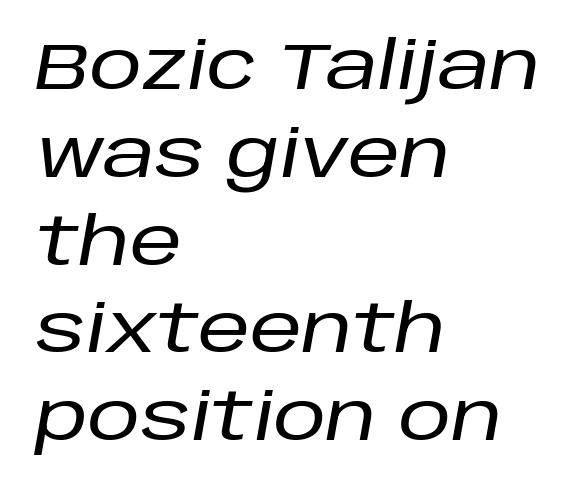
The compositor pushed each line to the left boundary. Is there much room between lines? A standard amount, neither cramped nor airy. Descenders are the only things crossing below the line. Rendered with sloped, italic letterforms. Inter-character spacing is left at the font's built-in metrics. The letters advance in unequal steps, a hallmark of proportional type.
